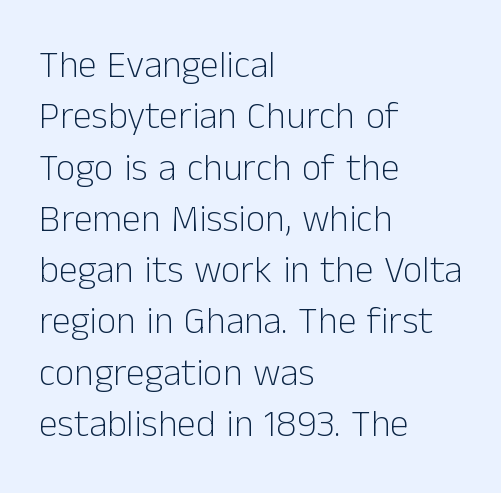
Examine the stroke ends and you'll find no serifs. The typography opts for an upright posture over an oblique one. Stroke mass is kept to a normal reading level or below. Plain, unruled lines of type.
